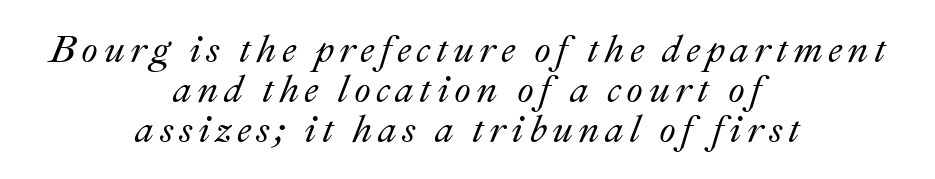
{"italic": "yes", "lean": "right", "slant_degrees": 22, "width": "normal", "stroke_contrast": "medium", "x_height": "small", "monospaced": "no", "underline": "no", "align": "center", "line_spacing": "tight", "line_spacing_ratio": 1.05, "glyph_px": 38}
